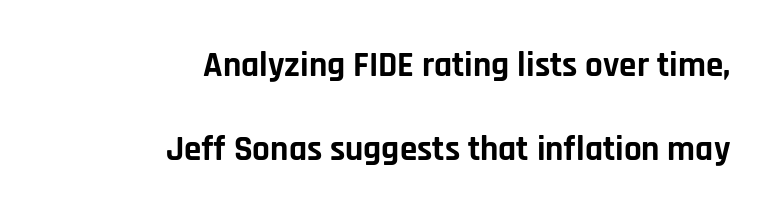
Q: Is the text bold? A: Yes.
Q: Is the text italic (slanted)? A: No, it is upright.
Q: Is the typeface a serif or a sans-serif typeface? A: Sans-serif.
Q: Is the text underlined? A: No.
Q: How is the paragraph aligned? A: Right-aligned.
Q: Is the spacing between letters normal or unusually wide? A: Normal.
Q: Is the spacing between lines tight, normal or loose? A: Loose.
Q: Width (condensed, normal, or wide)? A: Normal.
Q: Stroke contrast? A: Low.
Q: x-height? A: Large.
Q: Monospaced? A: No.
